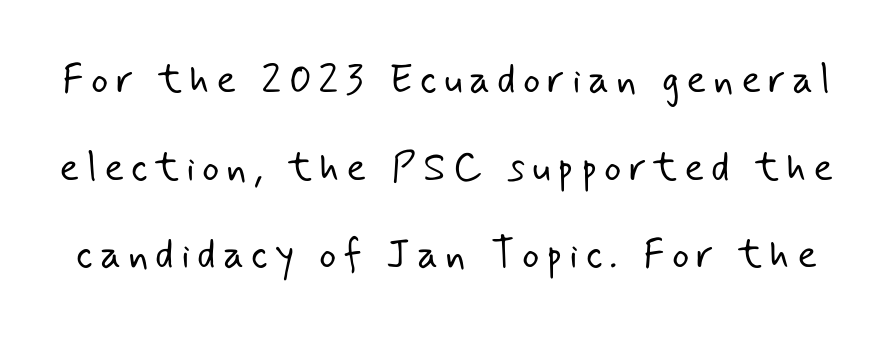
{"serif": "no", "bold": "no", "weight": "light", "width": "normal", "stroke_contrast": "low", "x_height": "small", "monospaced": "no", "underline": "no", "line_spacing": "loose", "line_spacing_ratio": 2.14, "glyph_px": 41}
